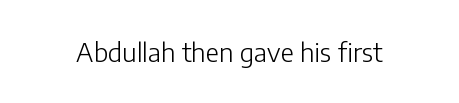
Q: Is the text bold? A: No.
Q: Is the text italic (slanted)? A: No, it is upright.
Q: Is the text underlined? A: No.
Q: Is the spacing between letters normal or unusually wide? A: Normal.
